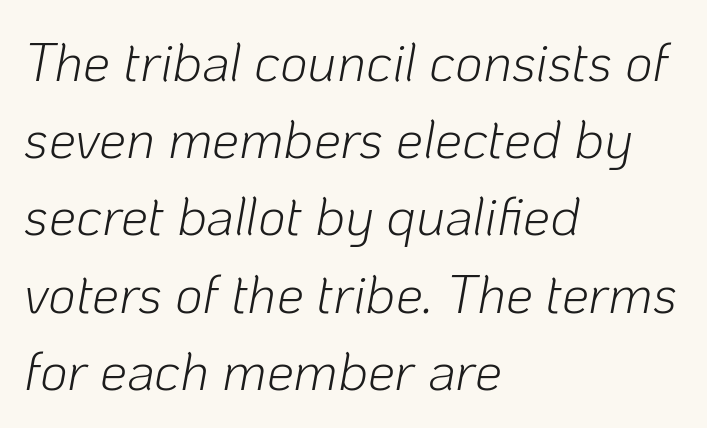
Q: Is the text bold? A: No.
Q: Is the text italic (slanted)? A: Yes, it leans right by about 10 degrees.
Q: Is the text underlined? A: No.
Q: How is the paragraph aligned? A: Left-aligned.
Q: Is the spacing between letters normal or unusually wide? A: Normal.
Q: Is the spacing between lines tight, normal or loose? A: Normal.
Q: Width (condensed, normal, or wide)? A: Normal.
Q: Stroke contrast? A: Low.
Q: x-height? A: Medium.
Q: Monospaced? A: No.
